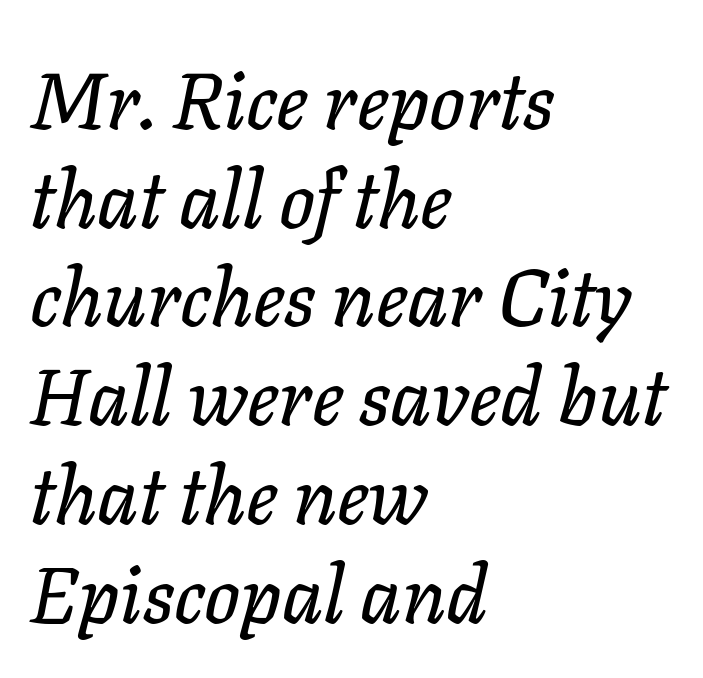
{"italic": "yes", "lean": "right", "slant_degrees": 11, "width": "normal", "stroke_contrast": "low", "x_height": "medium", "monospaced": "no", "underline": "no", "align": "left", "line_spacing": "normal", "line_spacing_ratio": 1.25, "letter_spacing": "normal", "letter_spacing_em": 0.0, "glyph_px": 79}
